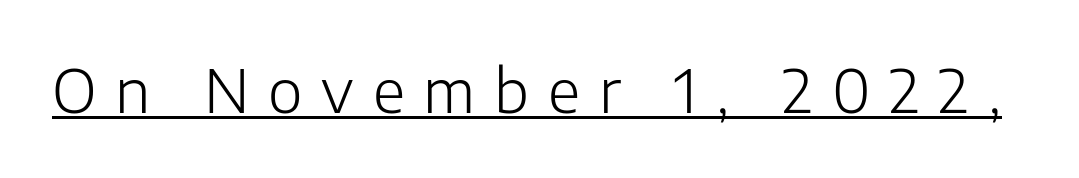
{"serif": "no", "italic": "no", "bold": "no", "weight": "light", "width": "normal", "stroke_contrast": "low", "x_height": "medium", "monospaced": "no", "underline": "yes", "letter_spacing": "wide", "letter_spacing_em": 0.32, "glyph_px": 59}
